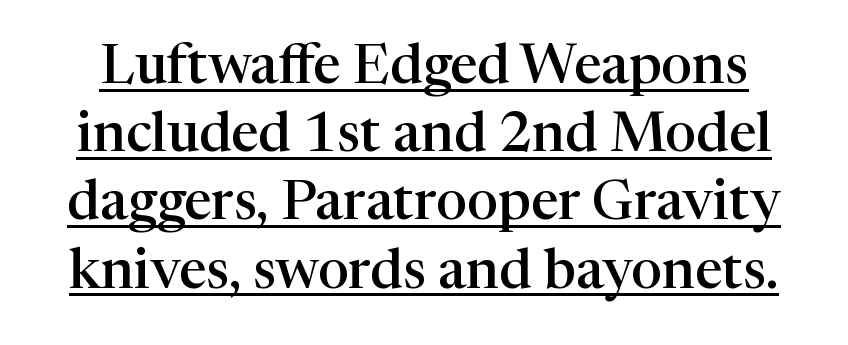
{"serif": "yes", "italic": "no", "bold": "semi", "weight": "semibold", "width": "normal", "stroke_contrast": "high", "x_height": "medium", "monospaced": "no", "underline": "yes", "line_spacing_ratio": 1.24, "letter_spacing": "normal", "letter_spacing_em": 0.0, "glyph_px": 55}
